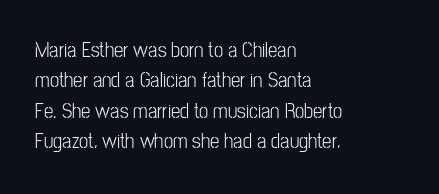
The image shows 21 px text type, upright; set left-aligned, normal line spacing (1.45x), normal letter spacing, not underlined.
